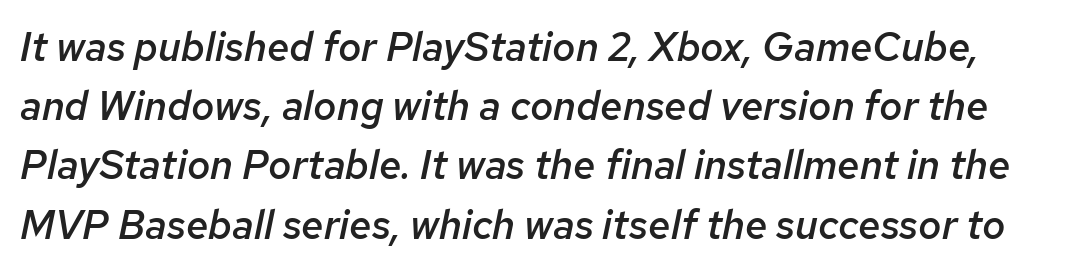
Stems and bowls a touch heavier than normal — semibold. Rows of type keep a routine distance in the vertical direction. Notice how the stems are inclined rather than vertical — that's the hallmark of italics. Do the characters align in a grid? No, the font is proportional. Nobody touched the tracking dial on this one. Check under the words: just untouched page.
